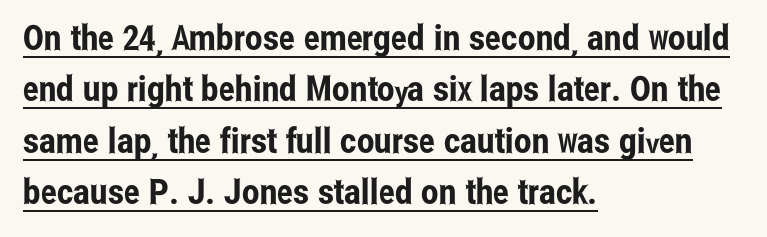
Leftover space on each line is placed entirely after the last word. In terms of posture, this sample is upright. Evenly set lines give the paragraph a standard silhouette. Default kerning and tracking; the words read as compact shapes. This rendering employs a face without finishing strokes, i.e., a sans-serif.
